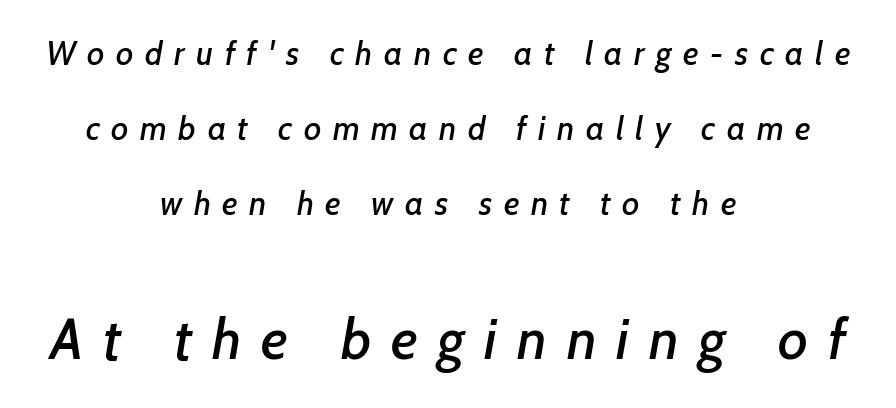
Q: Is the typeface a serif or a sans-serif typeface? A: Sans-serif.
Q: Is the text underlined? A: No.
Q: How is the paragraph aligned? A: Centered.
Q: Is the spacing between letters normal or unusually wide? A: Unusually wide.
Q: Is the spacing between lines tight, normal or loose? A: Loose.
Q: Which block of text is set in a larger size, the first (top) or the second (bottom)? A: The second (bottom) one.
Q: Width (condensed, normal, or wide)? A: Normal.
Q: Stroke contrast? A: Low.
Q: x-height? A: Medium.
Q: Monospaced? A: No.
